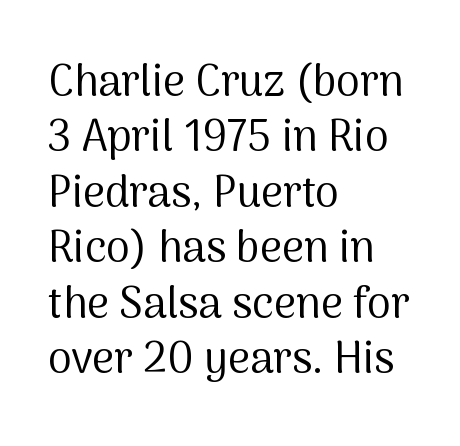
Unlike a traditional serif, this face leaves its strokes unadorned. Weight: in the light-to-regular range. The passage shown is not underscored anywhere. The block of text has a typical density, with ordinary space between rows.
